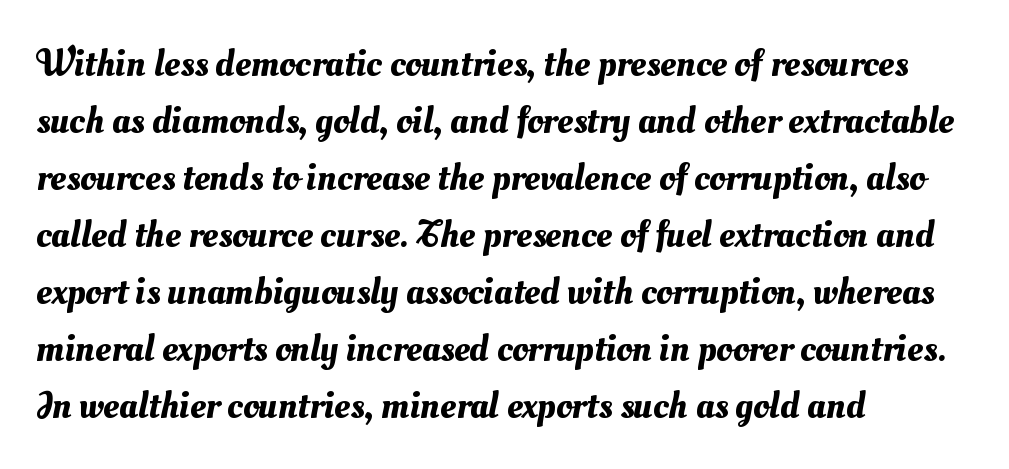
The image shows 39 px text type; set left-aligned, normal line spacing (1.46x), normal letter spacing, not underlined; medium stroke contrast and a small x-height.
